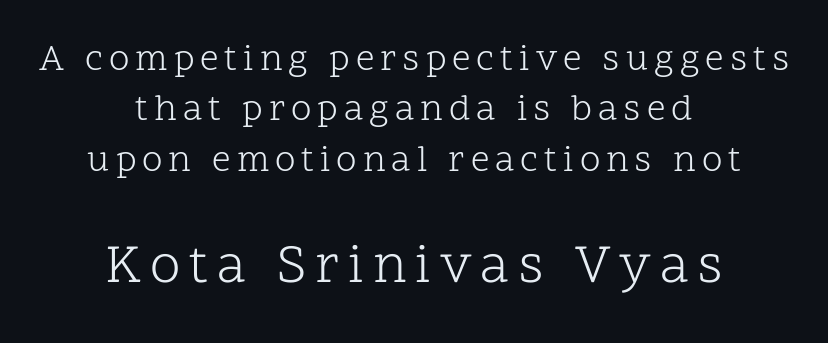
The image shows 55 px light serif type, upright; set centered, normal line spacing (1.36x), not underlined; the second (bottom) block is 1.49x larger; low stroke contrast and a medium x-height.
